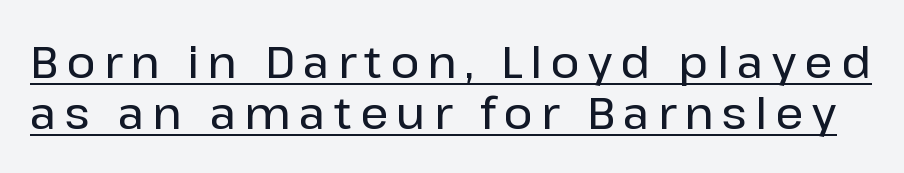
Check the space under the baseline: a stroke is drawn there. Unlike a traditional serif, this face leaves its strokes unadorned. Is there any slant? The stems are plumb. Each letter keeps its own natural width here, so spacing adapts to shape.
